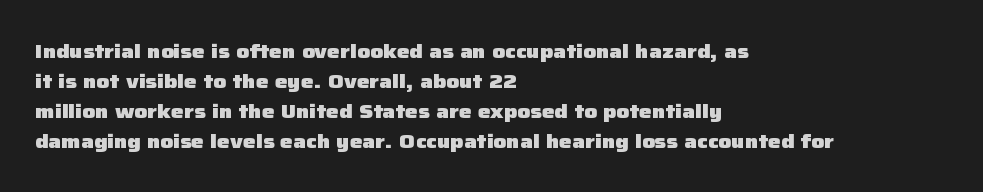
Q: Is the text bold? A: Yes.
Q: Is the text italic (slanted)? A: No, it is upright.
Q: Is the text underlined? A: No.
Q: How is the paragraph aligned? A: Left-aligned.
Q: Is the spacing between letters normal or unusually wide? A: Normal.
Q: Is the spacing between lines tight, normal or loose? A: Normal.
